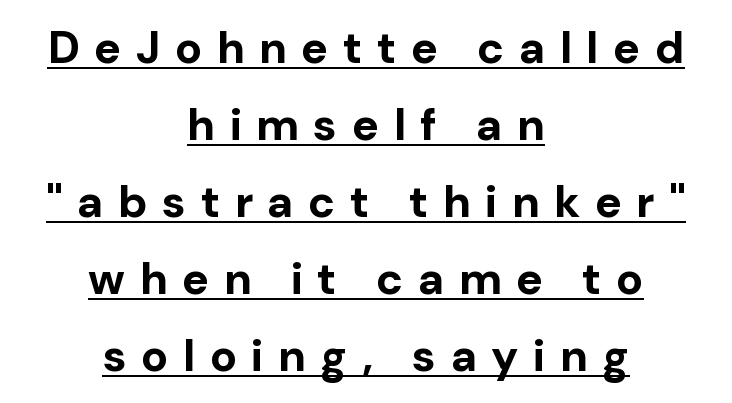
These characters rest on top of a visible drawn line. Horizontally, the lines are justified to the midpoint only. Think of a printed novel: that variable character pitch is what you see here. This is sans-serif lettering, the kind often seen on screens and signage.
